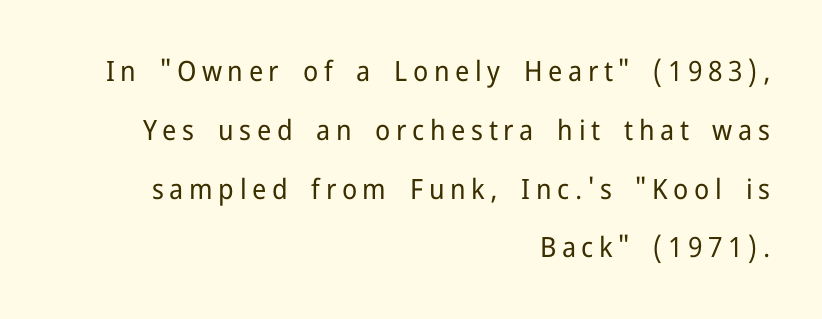
The image shows 28 px regular-weight sans-serif type, upright; set right-aligned, loose line spacing (2.1x), unusually wide letter spacing (+0.2 em), not underlined; low stroke contrast and a medium x-height.
